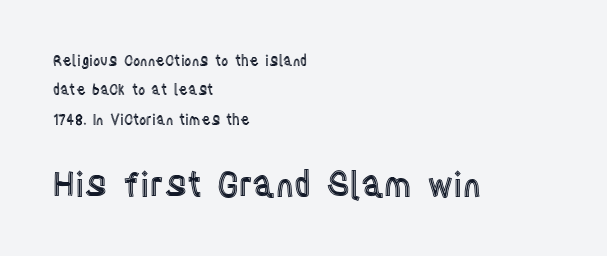
Q: Is the text italic (slanted)? A: No, it is upright.
Q: Is the text underlined? A: No.
Q: How is the paragraph aligned? A: Left-aligned.
Q: Is the spacing between letters normal or unusually wide? A: Normal.
Q: Is the spacing between lines tight, normal or loose? A: Loose.
Q: Which block of text is set in a larger size, the first (top) or the second (bottom)? A: The second (bottom) one.
Q: Width (condensed, normal, or wide)? A: Condensed.
Q: x-height? A: Large.
Q: Monospaced? A: No.
